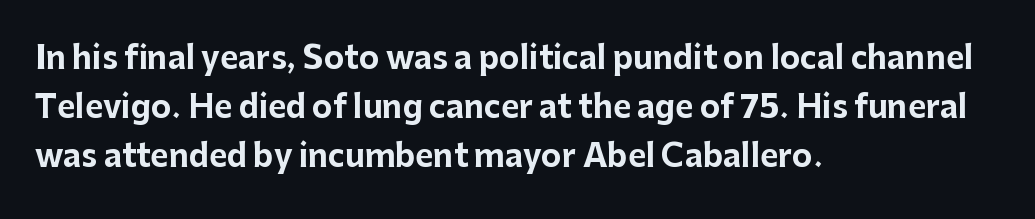
{"serif": "no", "italic": "no", "bold": "yes", "weight": "bold", "width": "normal", "stroke_contrast": "low", "x_height": "medium", "monospaced": "no", "underline": "no", "align": "left", "line_spacing": "normal", "line_spacing_ratio": 1.58, "letter_spacing": "normal", "letter_spacing_em": 0.0, "glyph_px": 31}
